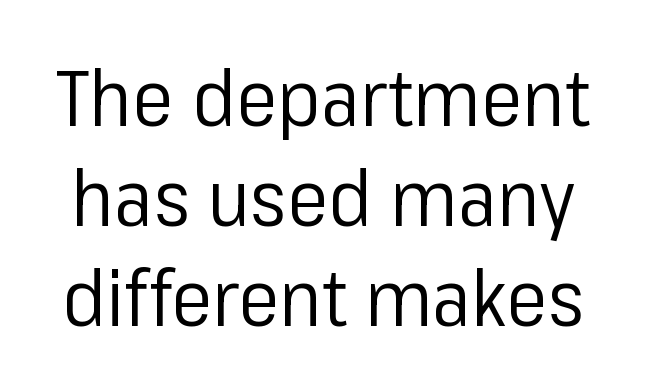
{"serif": "no", "italic": "no", "bold": "no", "weight": "regular", "width": "normal", "stroke_contrast": "low", "x_height": "medium", "monospaced": "no", "underline": "no", "line_spacing": "normal", "line_spacing_ratio": 1.28, "letter_spacing": "normal", "letter_spacing_em": 0.0, "glyph_px": 78}
